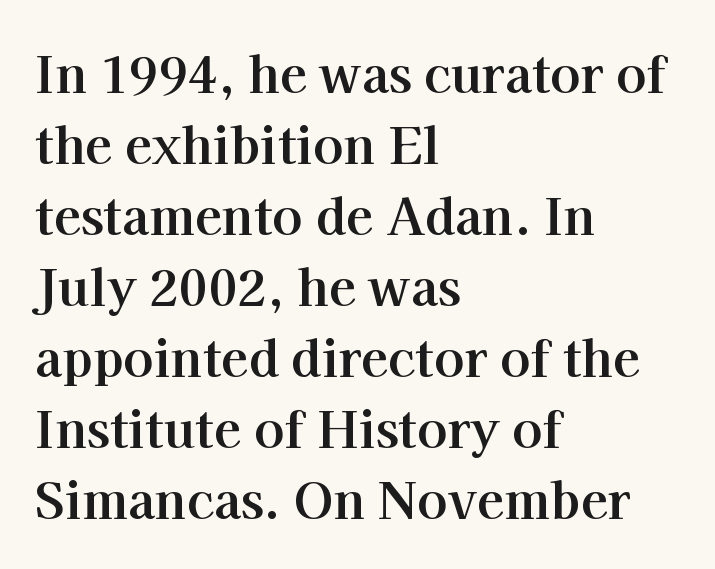
Q: Is the text bold? A: Yes.
Q: Is the text italic (slanted)? A: No, it is upright.
Q: Is the typeface a serif or a sans-serif typeface? A: Serif.
Q: Is the text underlined? A: No.
Q: How is the paragraph aligned? A: Left-aligned.
Q: Is the spacing between letters normal or unusually wide? A: Normal.
Q: Is the spacing between lines tight, normal or loose? A: Normal.
Q: Width (condensed, normal, or wide)? A: Normal.
Q: Stroke contrast? A: High.
Q: x-height? A: Medium.
Q: Monospaced? A: No.
